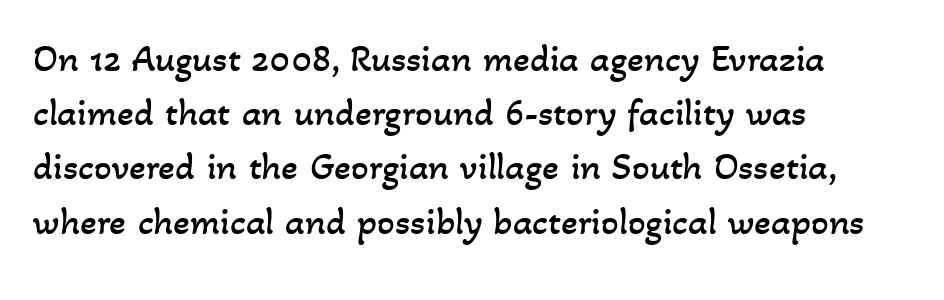
Q: Is the text bold? A: No.
Q: Is the text underlined? A: No.
Q: How is the paragraph aligned? A: Left-aligned.
Q: Is the spacing between letters normal or unusually wide? A: Normal.
Q: Is the spacing between lines tight, normal or loose? A: Normal.
Q: Width (condensed, normal, or wide)? A: Normal.
Q: Stroke contrast? A: Low.
Q: x-height? A: Small.
Q: Monospaced? A: No.
